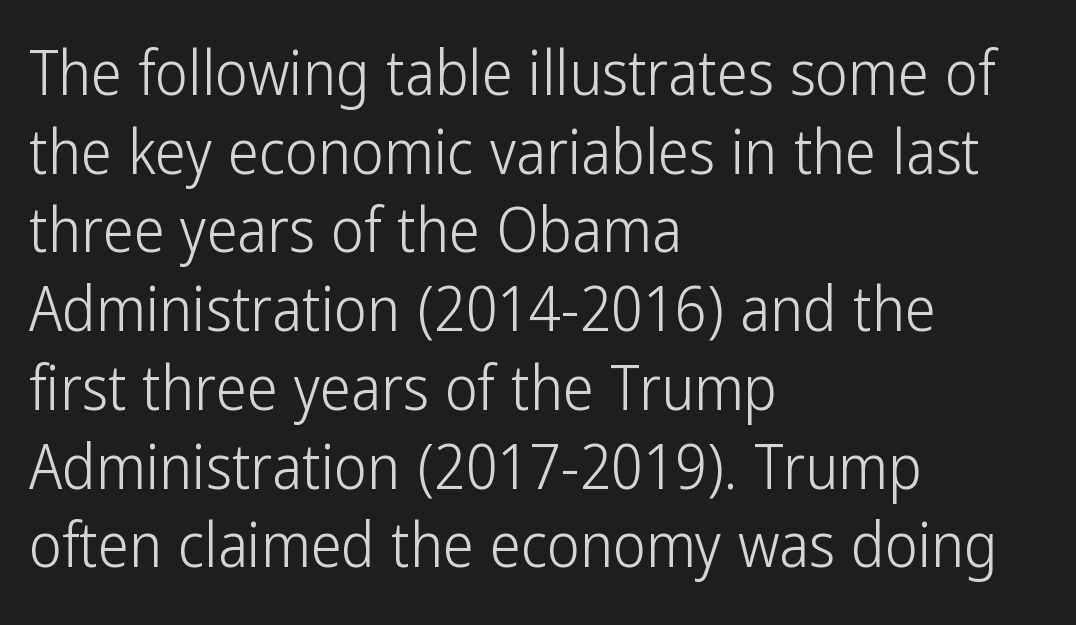
The image shows 62 px light, condensed sans-serif type, upright; set left-aligned, normal line spacing (1.27x), normal letter spacing, not underlined; low stroke contrast and a medium x-height.
